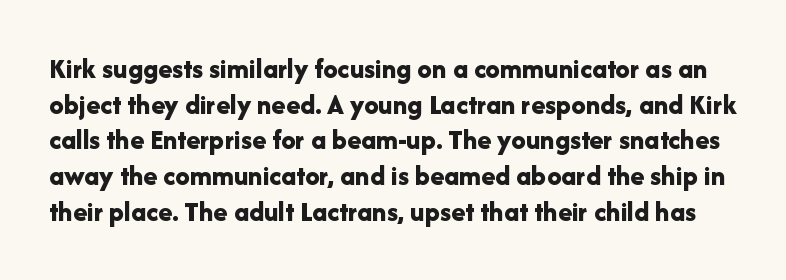
The image shows 29 px bold sans-serif type, upright; set line spacing 1.23x, normal letter spacing, not underlined; low stroke contrast and a medium x-height.
